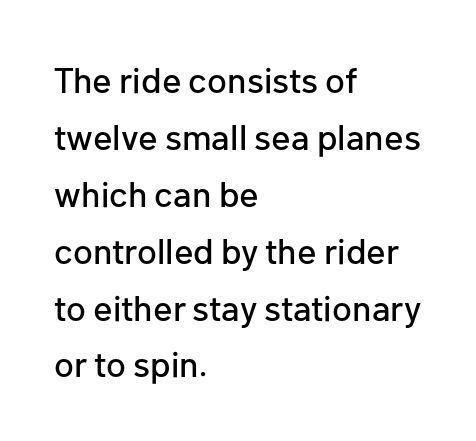
{"serif": "no", "italic": "no", "width": "normal", "stroke_contrast": "low", "x_height": "medium", "monospaced": "no", "underline": "no", "align": "left", "line_spacing": "normal", "line_spacing_ratio": 1.58, "letter_spacing": "normal", "letter_spacing_em": 0.0, "glyph_px": 36}
